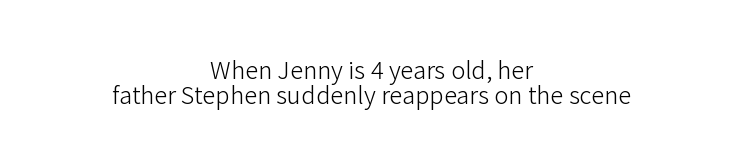
The image shows 24 px text type, upright; set centered, tight line spacing (1.03x), normal letter spacing, not underlined.
